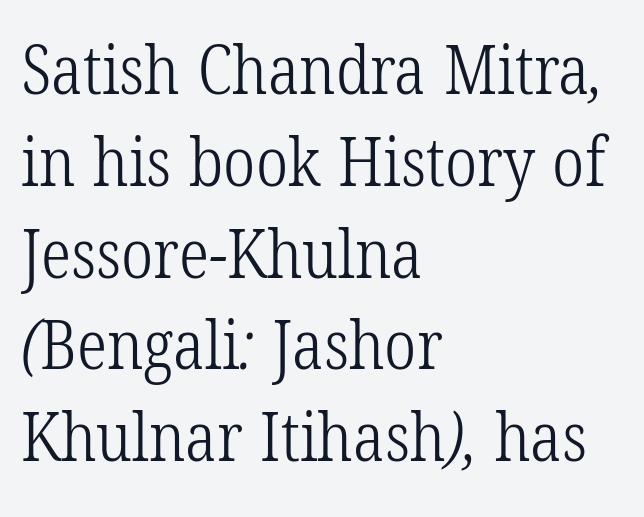
The image shows 68 px light, condensed serif type; set left-aligned, normal line spacing (1.35x), normal letter spacing, not underlined; low stroke contrast and a medium x-height.
